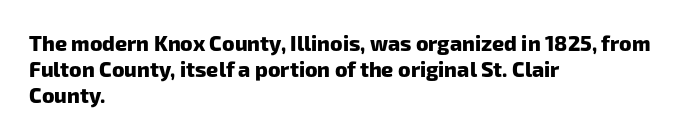
Q: Is the text bold? A: Yes.
Q: Is the text underlined? A: No.
Q: How is the paragraph aligned? A: Left-aligned.
Q: Is the spacing between letters normal or unusually wide? A: Normal.
